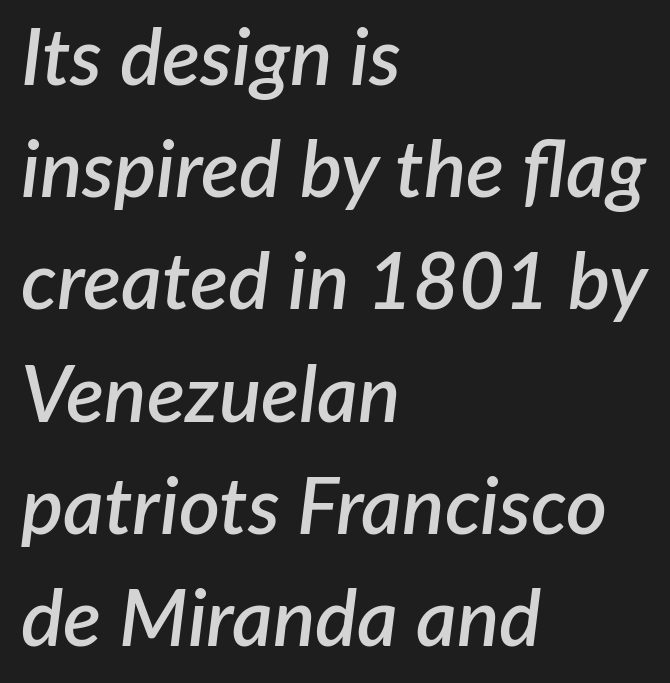
{"italic": "yes", "lean": "right", "slant_degrees": 7, "bold": "semi", "weight": "semibold", "width": "normal", "stroke_contrast": "low", "x_height": "medium", "monospaced": "no", "underline": "no", "align": "left", "line_spacing": "normal", "line_spacing_ratio": 1.42, "letter_spacing": "normal", "letter_spacing_em": 0.0, "glyph_px": 79}
